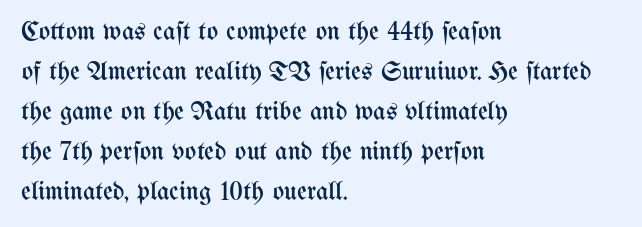
Italic: no, the glyphs are upright roman. Observe the ordinary spacing: letters are neighbours, not strangers. Line spacing here is normal. The zone under the glyphs is completely vacant. These lines stack with their left ends in a neat column.
